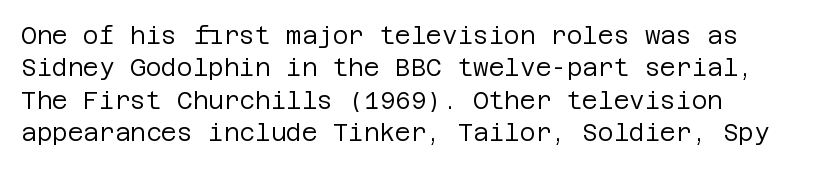
The typesetter chose a ragged-right arrangement here. In terms of letterspacing, this is plain default setting. Descenders hang freely into open space. A typesetter would call this leading conventional body-copy spacing. Stems and bowls with no extra thickness — not bold.
